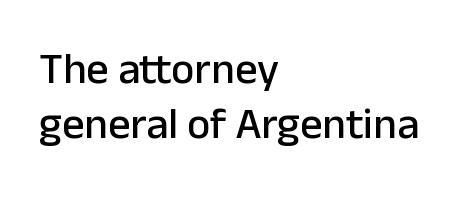
Note: no serifs on the glyphs. How are the letters spaced? Ordinarily, with no added tracking. Every stem runs plumb, perpendicular to the baseline. Teacher's note: observe the even left margin — that is flush-left alignment. The specimen omits any rule beneath the text block's lines. Here the designer chose a conventional face with non-uniform glyph widths.
